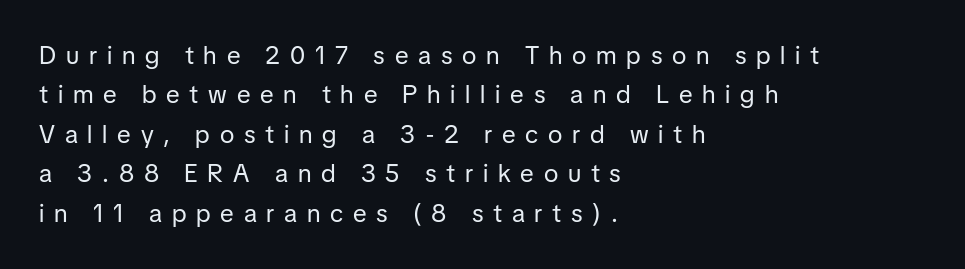
The image shows 25 px text type, upright; set left-aligned, normal line spacing (1.58x), unusually wide letter spacing (+0.39 em), not underlined.
